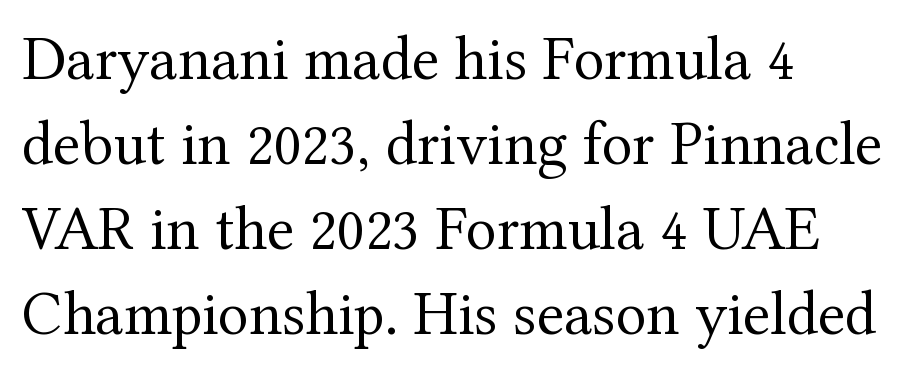
Q: Is the text bold? A: No.
Q: Is the text italic (slanted)? A: No, it is upright.
Q: Is the typeface a serif or a sans-serif typeface? A: Serif.
Q: Is the text underlined? A: No.
Q: How is the paragraph aligned? A: Left-aligned.
Q: Is the spacing between letters normal or unusually wide? A: Normal.
Q: Is the spacing between lines tight, normal or loose? A: Normal.
Q: Width (condensed, normal, or wide)? A: Normal.
Q: Stroke contrast? A: Medium.
Q: x-height? A: Medium.
Q: Monospaced? A: No.
